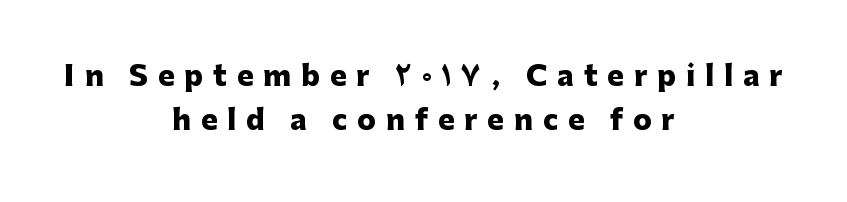
Q: Is the text bold? A: Yes.
Q: Is the text italic (slanted)? A: No, it is upright.
Q: Is the typeface a serif or a sans-serif typeface? A: Sans-serif.
Q: Is the text underlined? A: No.
Q: How is the paragraph aligned? A: Centered.
Q: Is the spacing between letters normal or unusually wide? A: Unusually wide.
Q: Is the spacing between lines tight, normal or loose? A: Normal.
Q: Width (condensed, normal, or wide)? A: Normal.
Q: Stroke contrast? A: Low.
Q: x-height? A: Medium.
Q: Monospaced? A: No.
